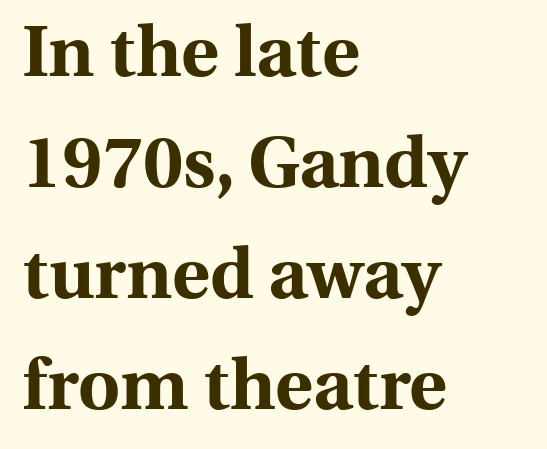
{"serif": "yes", "italic": "no", "bold": "yes", "weight": "bold", "width": "normal", "x_height": "medium", "monospaced": "no", "underline": "no", "align": "left", "line_spacing": "normal", "line_spacing_ratio": 1.54, "letter_spacing": "normal", "letter_spacing_em": 0.0, "glyph_px": 72}
